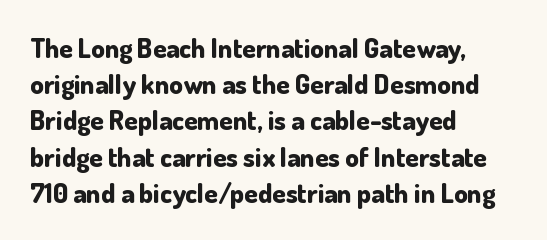
{"italic": "no", "bold": "yes", "underline": "no", "align": "left", "line_spacing": "normal", "line_spacing_ratio": 1.34, "letter_spacing": "normal", "letter_spacing_em": 0.0, "glyph_px": 27}
